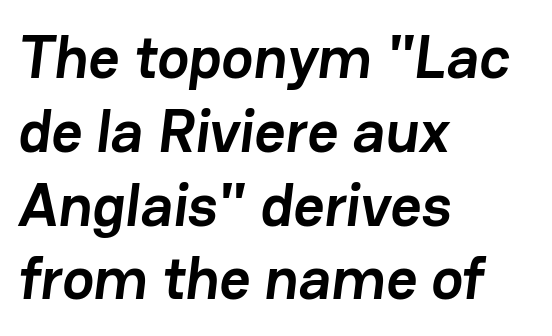
The image shows 60 px semibold sans-serif type; set left-aligned, line spacing 1.23x, normal letter spacing, not underlined; low stroke contrast and a medium x-height.
